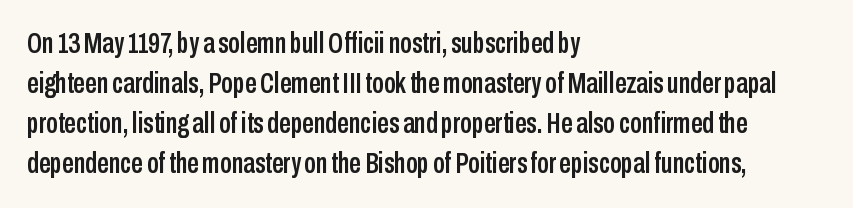
This sample keeps an unexceptional amount of space between lines. The text was rendered using a sans face with plain stroke endings. The passage shown is typed in a proportional face where columns would drift. No word sits above an underline. Between one letter and the next there's only the usual sliver of space. This sample uses an upright cut, with every glyph sitting square on the baseline.
